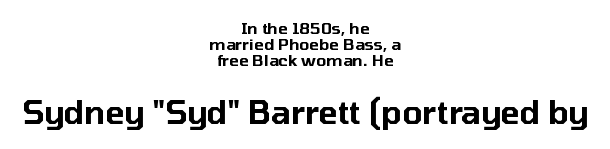
Compared with a flush-left layout, this one balances lines on the center instead. Honestly, the rows look squashed on top of each other. The horizontal fit of the characters is conventional and even. Classification — sans serif.
